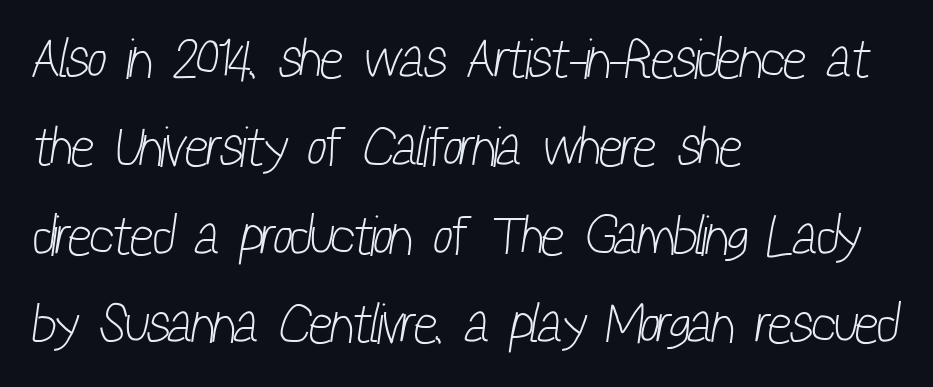
The image shows 56 px light, condensed sans-serif type; set left-aligned, normal line spacing (1.58x), normal letter spacing, not underlined; low stroke contrast and a medium x-height.
